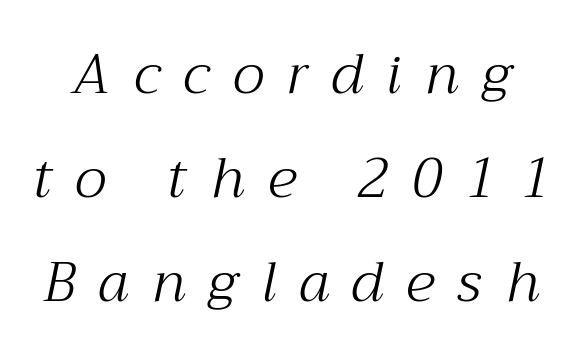
The typeface has the unassuming heft of standard copy or less. The passage shown has open, widely tracked lettering throughout. Proportional: the letters do not fall into vertical columns. Looking at the ascenders, they clearly lean. Underline: absent. A serif font was chosen for this passage.
